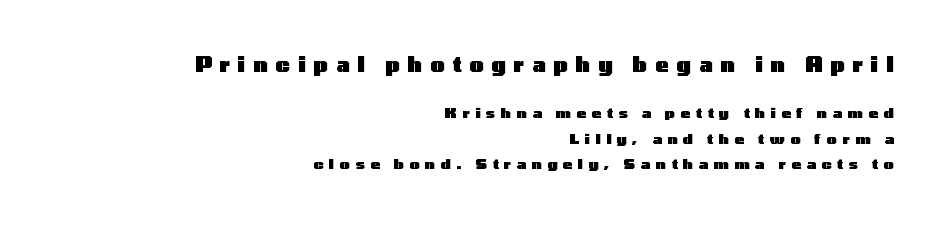
Q: Is the text bold? A: Yes.
Q: Is the text italic (slanted)? A: No, it is upright.
Q: Is the text underlined? A: No.
Q: How is the paragraph aligned? A: Right-aligned.
Q: Is the spacing between letters normal or unusually wide? A: Unusually wide.
Q: Which block of text is set in a larger size, the first (top) or the second (bottom)? A: The first (top) one.
